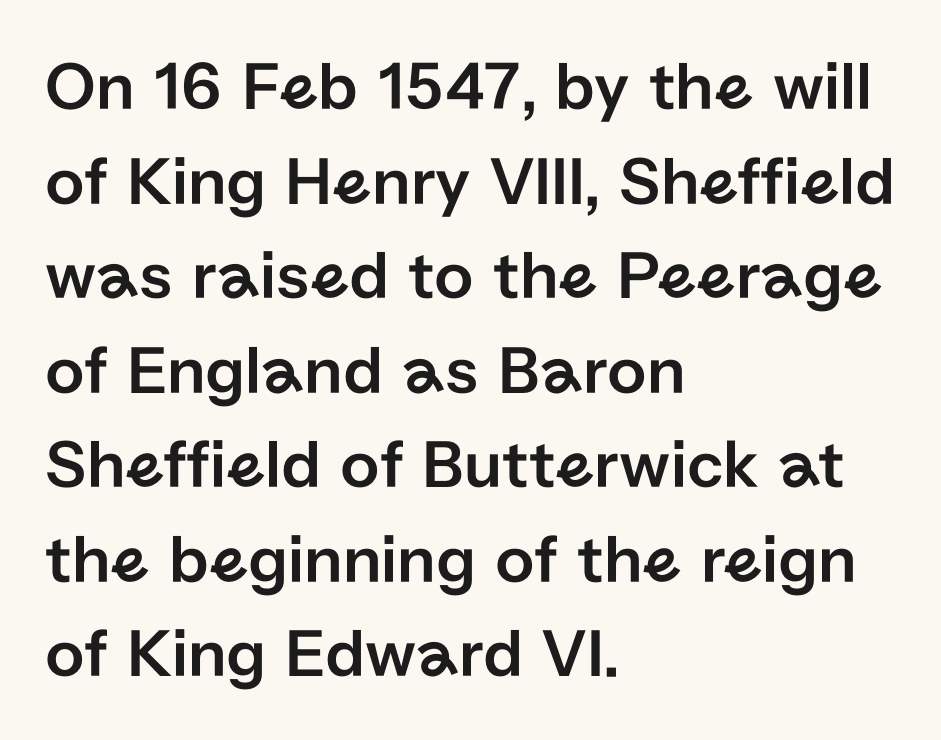
The image shows 69 px sans-serif type, upright; set left-aligned, normal line spacing (1.37x), normal letter spacing, not underlined; low stroke contrast and a medium x-height.
